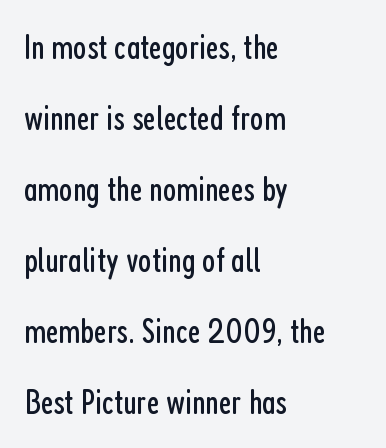
Notice the wide empty band between every row — that's loose leading. Note: no serifs on the glyphs. It's the straight-up-and-down kind of type. Looks like regular typesetting: each glyph gets only the width it needs. Stems here are at most as thick as an everyday book face. Plain, unruled lines of type.
